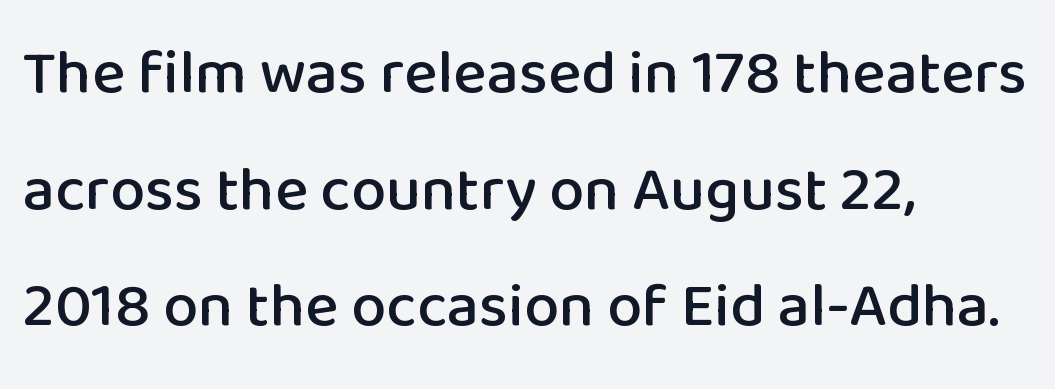
The image shows 63 px sans-serif type, upright; set left-aligned, line spacing 1.85x, normal letter spacing, not underlined; low stroke contrast and a medium x-height.
